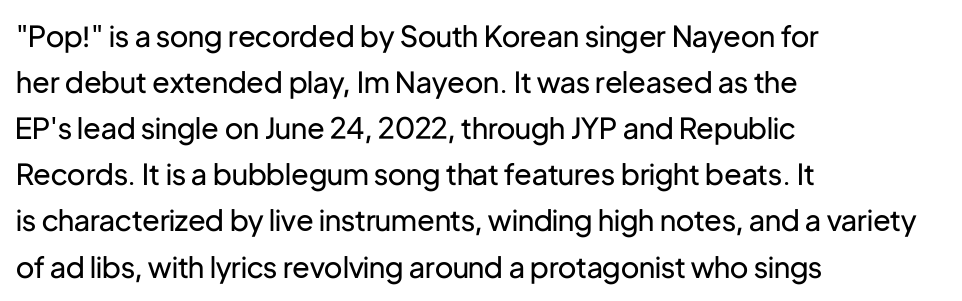
The image shows 29 px regular-weight sans-serif type, upright; set left-aligned, normal line spacing (1.59x), normal letter spacing, not underlined; low stroke contrast and a medium x-height.
